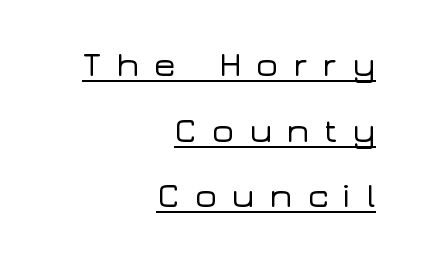
{"serif": "no", "italic": "no", "width": "wide", "stroke_contrast": "low", "x_height": "medium", "monospaced": "no", "underline": "yes", "align": "right", "line_spacing": "loose", "line_spacing_ratio": 1.93, "letter_spacing": "wide", "letter_spacing_em": 0.42, "glyph_px": 34}
